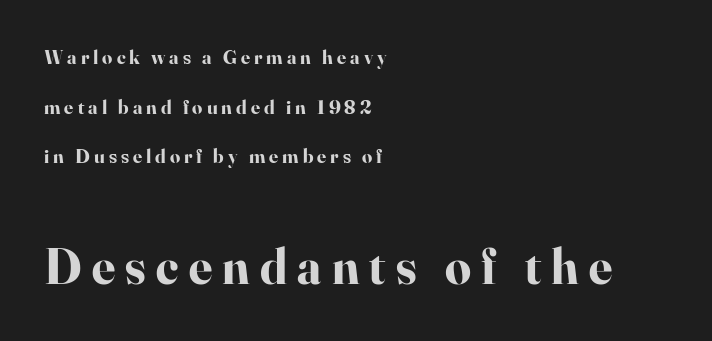
Q: Is the text bold? A: Yes.
Q: Is the text italic (slanted)? A: No, it is upright.
Q: Is the typeface a serif or a sans-serif typeface? A: Serif.
Q: Is the text underlined? A: No.
Q: How is the paragraph aligned? A: Left-aligned.
Q: Is the spacing between letters normal or unusually wide? A: Unusually wide.
Q: Is the spacing between lines tight, normal or loose? A: Loose.
Q: Which block of text is set in a larger size, the first (top) or the second (bottom)? A: The second (bottom) one.
Q: Width (condensed, normal, or wide)? A: Normal.
Q: Stroke contrast? A: High.
Q: x-height? A: Small.
Q: Monospaced? A: No.
